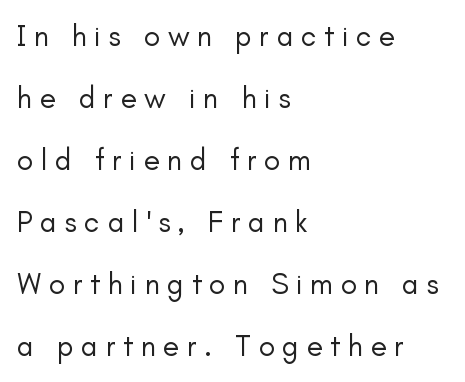
Q: Is the text bold? A: No.
Q: Is the text italic (slanted)? A: No, it is upright.
Q: Is the typeface a serif or a sans-serif typeface? A: Sans-serif.
Q: Is the text underlined? A: No.
Q: How is the paragraph aligned? A: Left-aligned.
Q: Is the spacing between letters normal or unusually wide? A: Unusually wide.
Q: Is the spacing between lines tight, normal or loose? A: Loose.
Q: Width (condensed, normal, or wide)? A: Normal.
Q: Stroke contrast? A: Low.
Q: x-height? A: Small.
Q: Monospaced? A: No.
